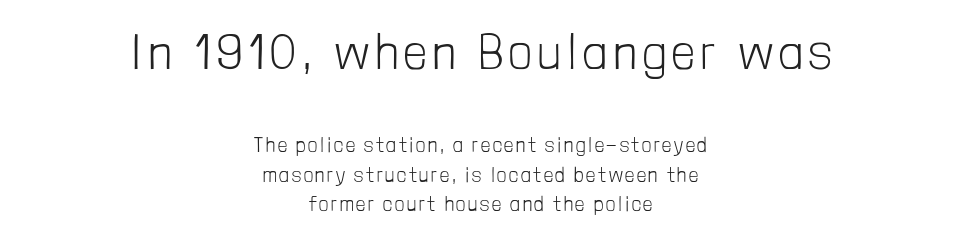
Every stem runs plumb, perpendicular to the baseline. The letters in the upper block stand taller than those in the block below. Stroke mass is kept to a normal reading level or below. Does the type have serifs? No, each stem ends abruptly.
